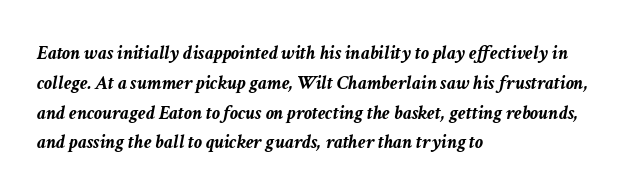
The image shows 20 px bold type, italic (leaning right); set left-aligned, normal line spacing (1.49x), normal letter spacing, not underlined.
